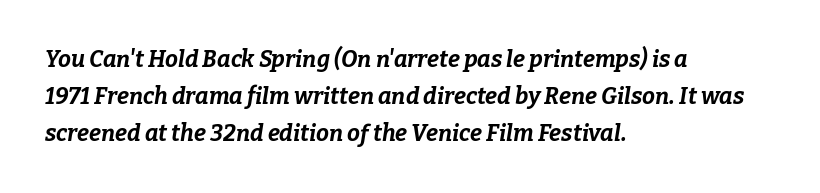
Q: Is the text bold? A: Yes.
Q: Is the text italic (slanted)? A: Yes, it leans right by about 9 degrees.
Q: Is the text underlined? A: No.
Q: How is the paragraph aligned? A: Left-aligned.
Q: Is the spacing between letters normal or unusually wide? A: Normal.
Q: Is the spacing between lines tight, normal or loose? A: Normal.
